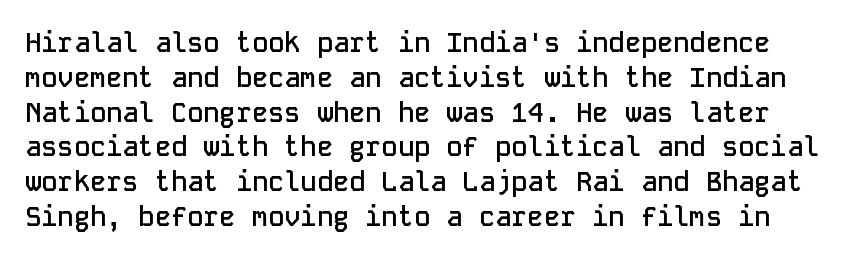
The rendering uses a moderate line-height, typical for paragraphs. A bare baseline throughout the passage. Nope, not italic — everything's standing straight. A typesetter would call this zero additional tracking.
